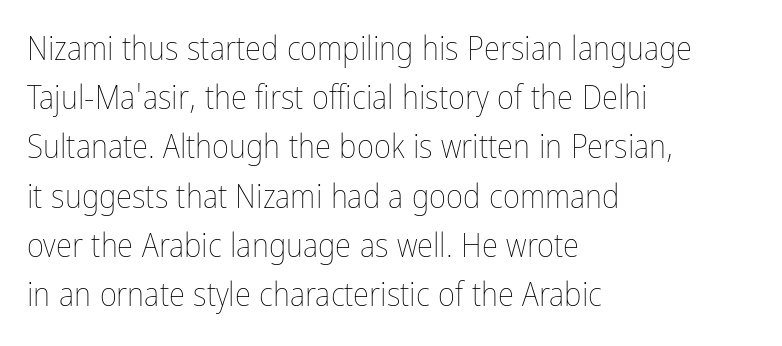
Q: Is the text bold? A: No.
Q: Is the text italic (slanted)? A: No, it is upright.
Q: Is the text underlined? A: No.
Q: How is the paragraph aligned? A: Left-aligned.
Q: Is the spacing between letters normal or unusually wide? A: Normal.
Q: Is the spacing between lines tight, normal or loose? A: Normal.
Q: Width (condensed, normal, or wide)? A: Condensed.
Q: Stroke contrast? A: Low.
Q: x-height? A: Medium.
Q: Monospaced? A: No.
